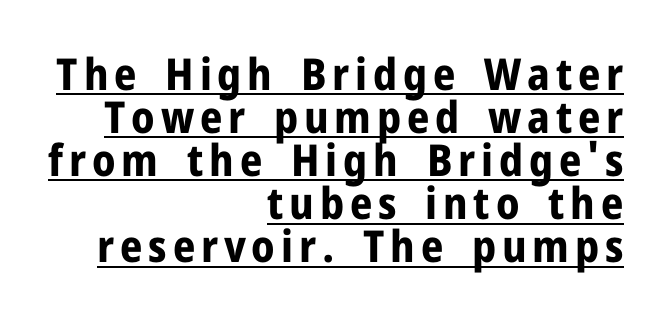
Q: Is the text bold? A: Yes.
Q: Is the text italic (slanted)? A: No, it is upright.
Q: Is the typeface a serif or a sans-serif typeface? A: Sans-serif.
Q: Is the text underlined? A: Yes.
Q: How is the paragraph aligned? A: Right-aligned.
Q: Is the spacing between lines tight, normal or loose? A: Tight.
Q: Width (condensed, normal, or wide)? A: Normal.
Q: Stroke contrast? A: Low.
Q: x-height? A: Medium.
Q: Monospaced? A: No.
